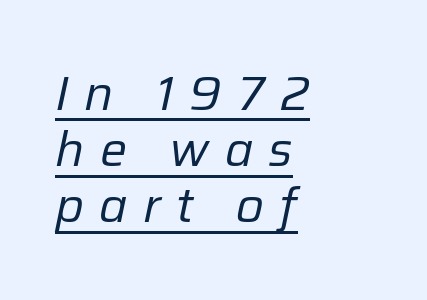
Spacing between characters has been opened up far beyond the box default. Nothing heavy about these letters — not bold at all. Think of a printed novel: that variable character pitch is what you see here. Quick note: underline on.
